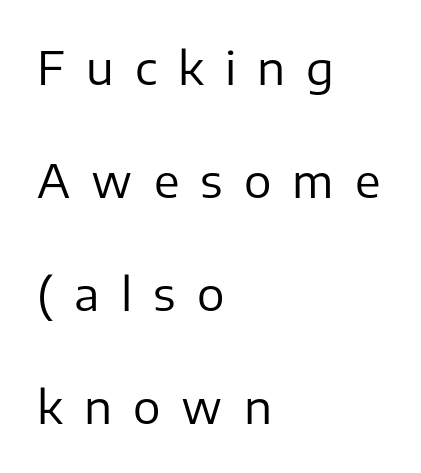
These lines are set flush left with a ragged right edge. The rendering uses natural spacing where letterforms have individual widths. Style check: upright. The leading is generous, giving the passage an open texture.
